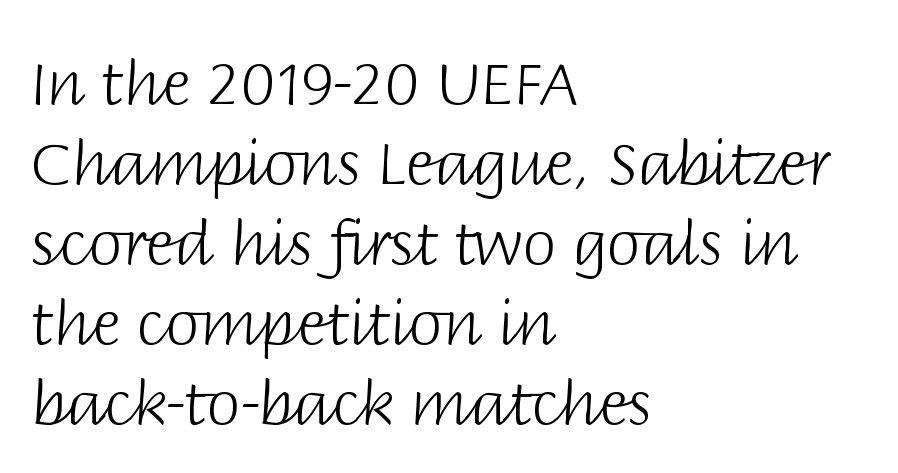
Q: Is the text bold? A: No.
Q: Is the text italic (slanted)? A: No, it is upright.
Q: Is the typeface a serif or a sans-serif typeface? A: Sans-serif.
Q: Is the text underlined? A: No.
Q: How is the paragraph aligned? A: Left-aligned.
Q: Is the spacing between letters normal or unusually wide? A: Normal.
Q: Is the spacing between lines tight, normal or loose? A: Normal.
Q: Width (condensed, normal, or wide)? A: Normal.
Q: Stroke contrast? A: Low.
Q: x-height? A: Large.
Q: Monospaced? A: No.
